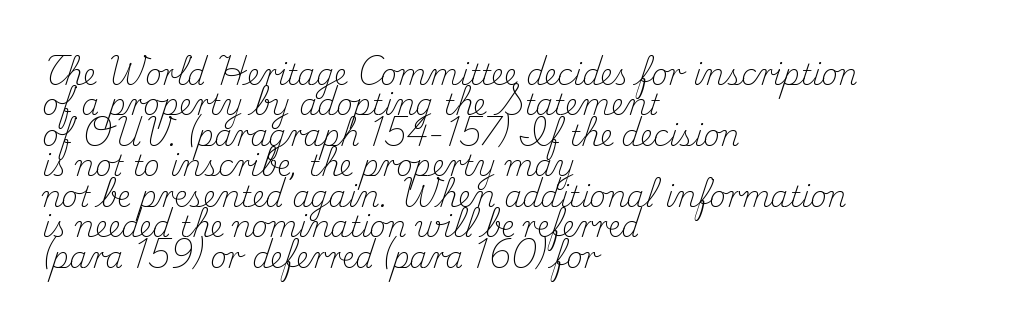
{"serif": "yes", "bold": "no", "weight": "light", "width": "normal", "stroke_contrast": "medium", "x_height": "small", "monospaced": "no", "underline": "no", "align": "left", "line_spacing": "tight", "line_spacing_ratio": 1.05, "letter_spacing": "normal", "letter_spacing_em": 0.0, "glyph_px": 29}
